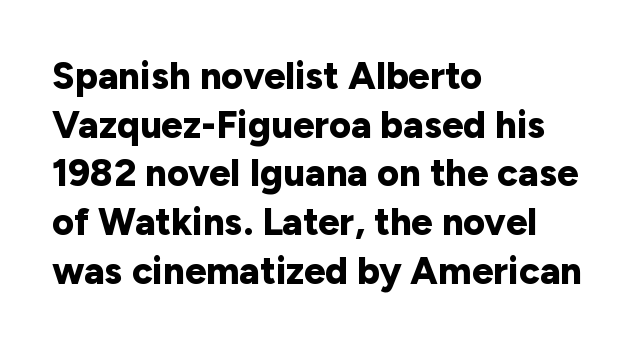
The image shows 38 px bold sans-serif type, upright; set left-aligned, normal line spacing (1.28x), normal letter spacing, not underlined; low stroke contrast and a medium x-height.
